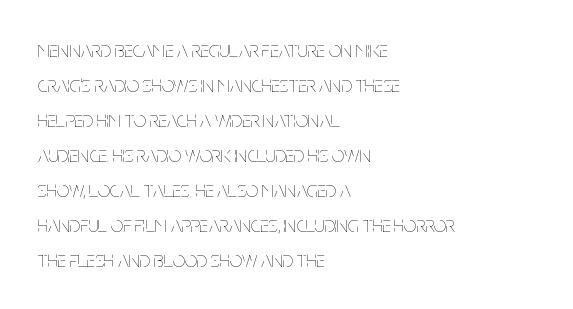
The image shows 22 px text type, upright; set left-aligned, normal line spacing (1.59x), normal letter spacing, not underlined.
